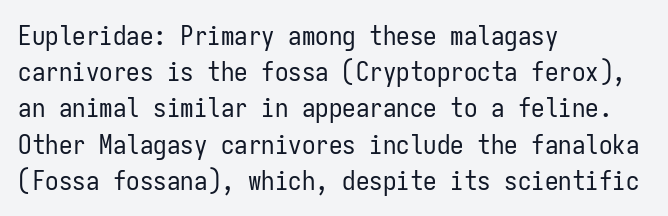
The strokes carry an ordinary text weight at most. Teacher's note: observe the even left margin — that is flush-left alignment. The lines sit at an ordinary, default distance from one another. Does extra space separate the letters? No, they use regular spacing. Posture: vertical. The specimen omits any rule beneath the text block's lines.
